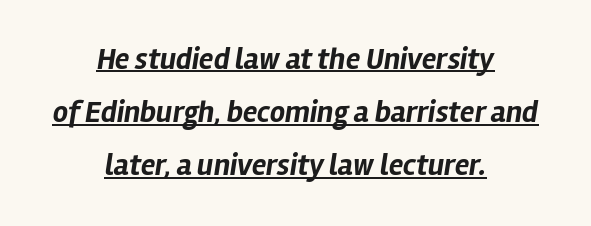
{"italic": "yes", "lean": "right", "slant_degrees": 12, "bold": "yes", "weight": "bold", "width": "normal", "stroke_contrast": "low", "x_height": "medium", "monospaced": "no", "underline": "yes", "align": "center", "line_spacing_ratio": 1.77, "letter_spacing": "normal", "letter_spacing_em": 0.0, "glyph_px": 30}
